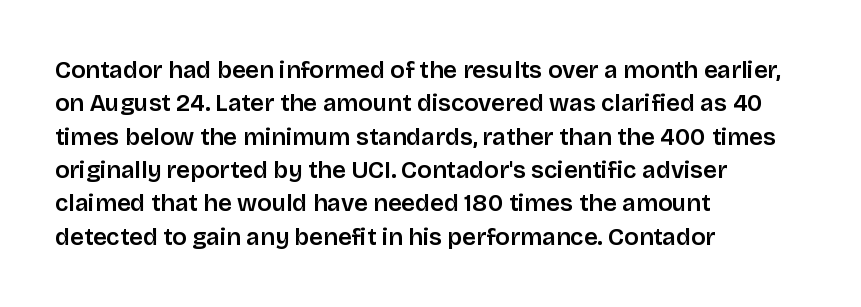
Style check: upright. Bare-footed words on every line. The passage shown has conventional tracking throughout. If you measured baseline to baseline, you'd find a middling distance. A student would call this left alignment; a typographer would say flush left, rag right.
